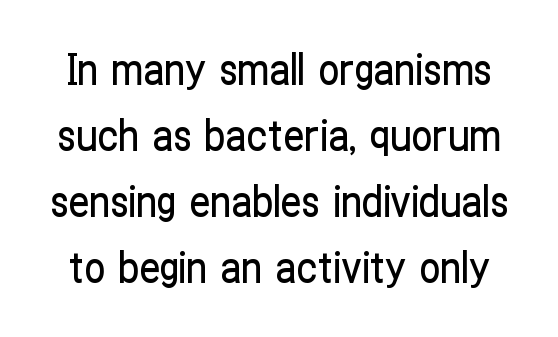
The strip under each line holds only bare page. The letters sit at their default tracking, neither squeezed nor spread. Is this a sans? Yes — the strokes have no serifs. It's the straight-up-and-down kind of type.
